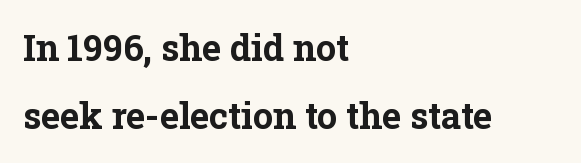
Q: Is the text bold? A: Yes.
Q: Is the text italic (slanted)? A: No, it is upright.
Q: Is the typeface a serif or a sans-serif typeface? A: Serif.
Q: Is the text underlined? A: No.
Q: How is the paragraph aligned? A: Left-aligned.
Q: Is the spacing between letters normal or unusually wide? A: Normal.
Q: Width (condensed, normal, or wide)? A: Normal.
Q: Stroke contrast? A: Low.
Q: x-height? A: Medium.
Q: Monospaced? A: No.
